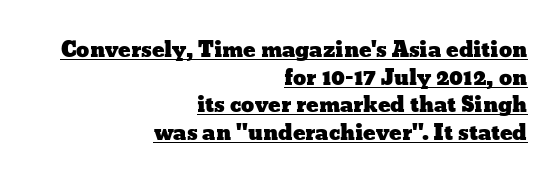
Q: Is the text italic (slanted)? A: No, it is upright.
Q: Is the text underlined? A: Yes.
Q: How is the paragraph aligned? A: Right-aligned.
Q: Is the spacing between letters normal or unusually wide? A: Normal.
Q: Is the spacing between lines tight, normal or loose? A: Normal.
